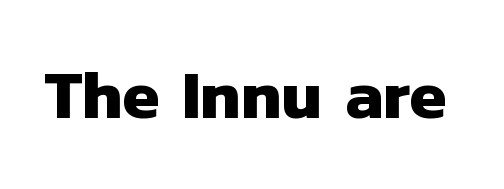
The image shows 67 px heavy sans-serif type; set normal letter spacing, not underlined; low stroke contrast and a medium x-height.
